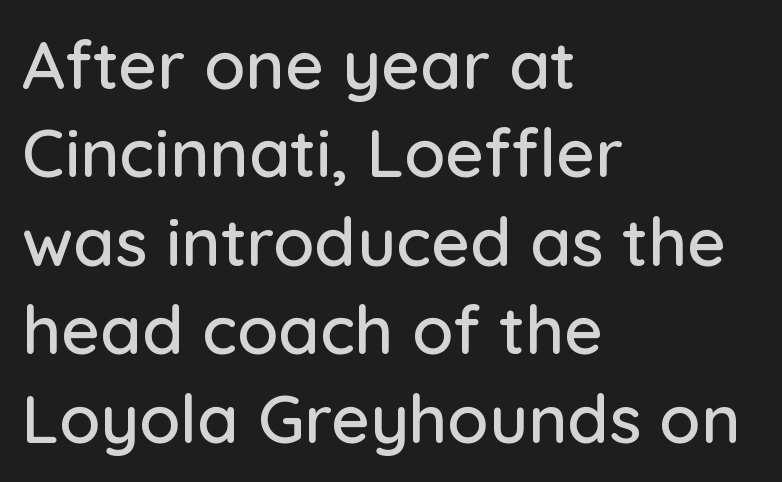
Q: Is the text italic (slanted)? A: No, it is upright.
Q: Is the typeface a serif or a sans-serif typeface? A: Sans-serif.
Q: Is the text underlined? A: No.
Q: How is the paragraph aligned? A: Left-aligned.
Q: Is the spacing between letters normal or unusually wide? A: Normal.
Q: Is the spacing between lines tight, normal or loose? A: Normal.
Q: Width (condensed, normal, or wide)? A: Normal.
Q: Stroke contrast? A: Low.
Q: x-height? A: Medium.
Q: Monospaced? A: No.
